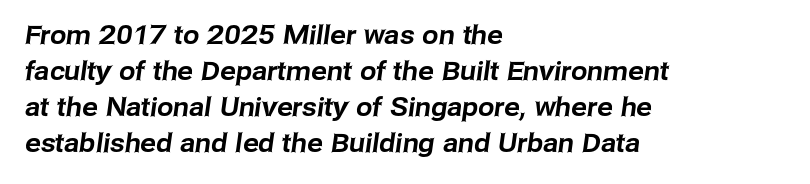
The image shows 26 px text type; set left-aligned, normal line spacing (1.39x), normal letter spacing, not underlined.
